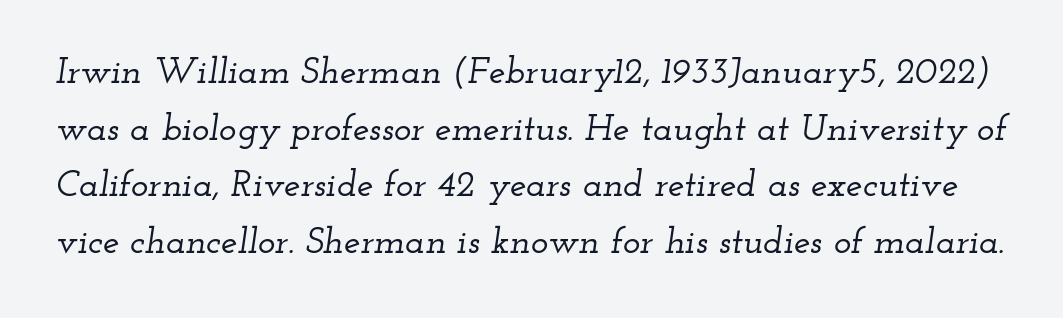
The baseline area is clear. The passage shown stacks its lines at a standard gap. Do the characters align in a grid? No, the font is proportional. Yep, that's italic — everything's leaning. Here the glyphs are tracked normally, forming tight word shapes. Serif or sans? Serif — the stroke terminals have little feet.
